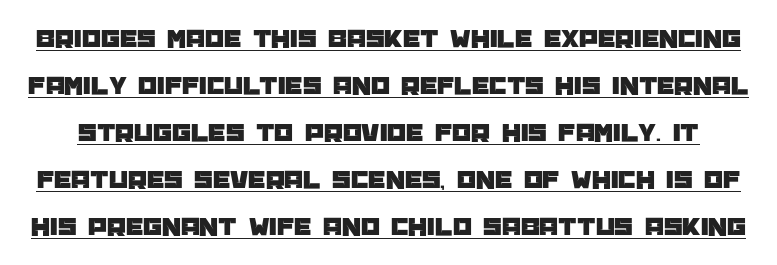
Check the space under the baseline: a stroke is drawn there. Here the glyphs are tracked normally, forming tight word shapes. The letters stand straight up with perfectly vertical stems.
